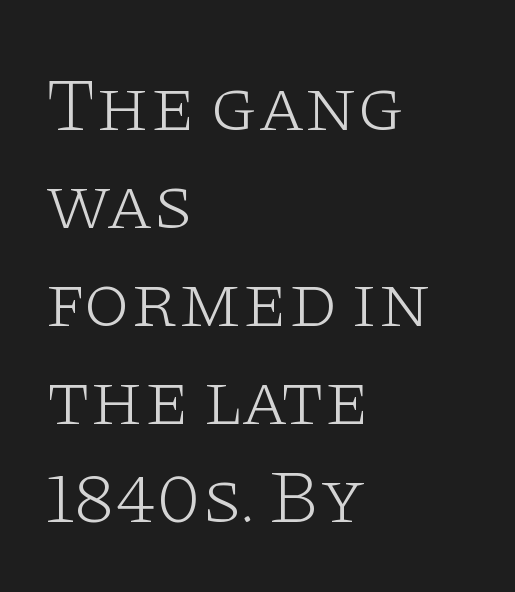
Q: Is the text bold? A: No.
Q: Is the text italic (slanted)? A: No, it is upright.
Q: Is the typeface a serif or a sans-serif typeface? A: Serif.
Q: Is the text underlined? A: No.
Q: How is the paragraph aligned? A: Left-aligned.
Q: Is the spacing between letters normal or unusually wide? A: Normal.
Q: Is the spacing between lines tight, normal or loose? A: Normal.
Q: Width (condensed, normal, or wide)? A: Wide.
Q: Stroke contrast? A: Low.
Q: x-height? A: Large.
Q: Monospaced? A: No.
